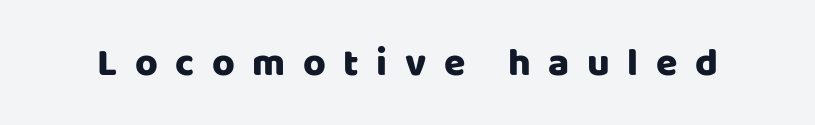
The space directly below the letters is spotless. Serifs: no, the terminals of the letterforms are clean. Do the characters align in a grid? No, the font is proportional. The tracking reads as deliberately expanded to a designer's eye. Every character sits straight up, as roman type does.
